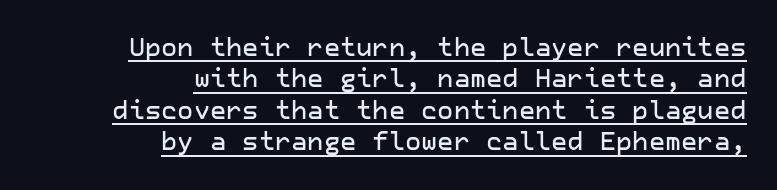
Normally led — the rows are evenly, conventionally spaced. Nope, not italic — everything's standing straight. The letters sit at their default tracking, neither squeezed nor spread. The lettering is marked with a stroke running underneath it.
